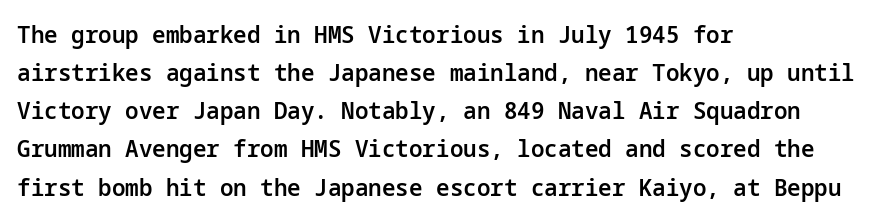
The image shows 24 px text type, upright; set left-aligned, normal line spacing (1.59x), normal letter spacing, not underlined.
